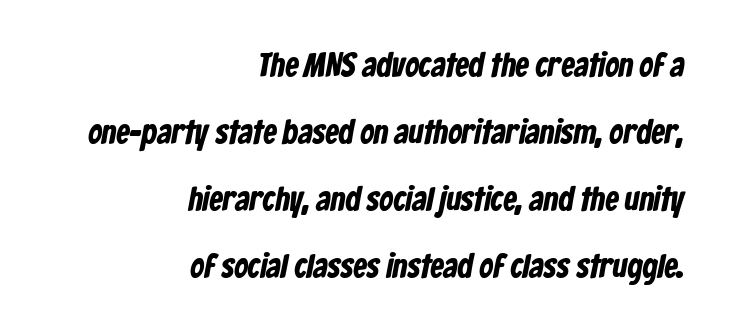
The image shows 34 px bold, condensed sans-serif type; set right-aligned, loose line spacing (1.97x), normal letter spacing, not underlined; low stroke contrast and a medium x-height.
